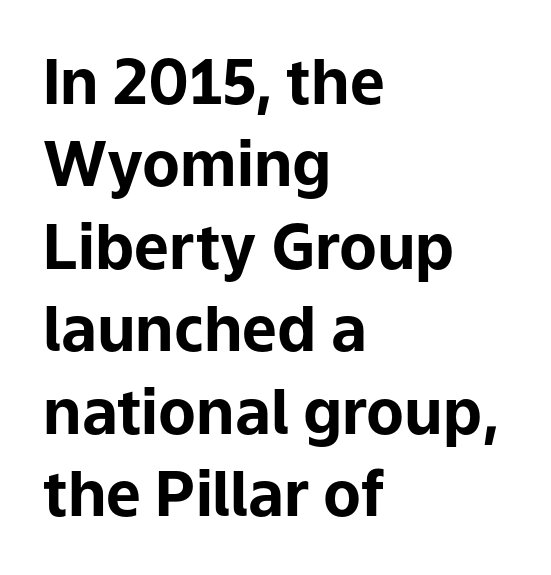
The typeface chosen for these lines omits serifs. The sample has been set heavy, in full bold. Spacing between characters is what you'd get straight out of the box. Upright lettering throughout. Descenders hang freely into open space.
